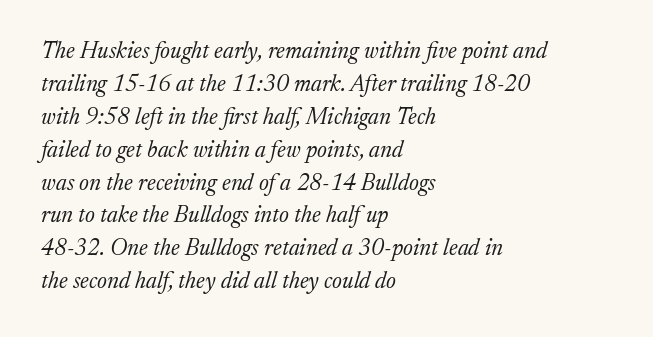
The image shows 23 px text type, italic (leaning right); set left-aligned, normal line spacing (1.43x), normal letter spacing, not underlined.
